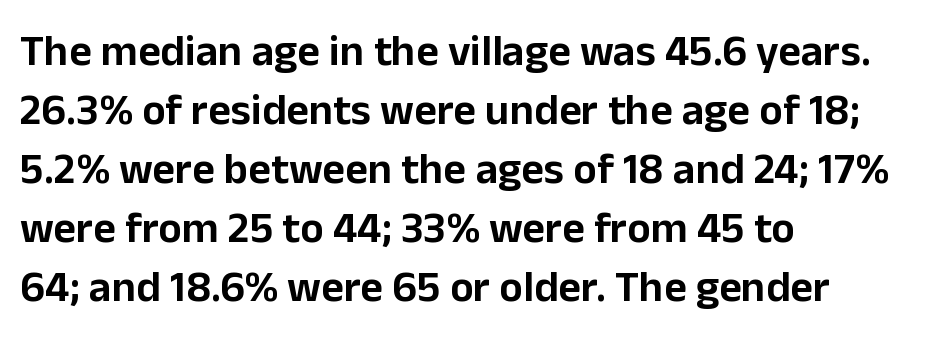
Q: Is the text italic (slanted)? A: No, it is upright.
Q: Is the typeface a serif or a sans-serif typeface? A: Sans-serif.
Q: Is the text underlined? A: No.
Q: How is the paragraph aligned? A: Left-aligned.
Q: Is the spacing between letters normal or unusually wide? A: Normal.
Q: Is the spacing between lines tight, normal or loose? A: Normal.
Q: Width (condensed, normal, or wide)? A: Normal.
Q: Stroke contrast? A: Low.
Q: x-height? A: Medium.
Q: Monospaced? A: No.
